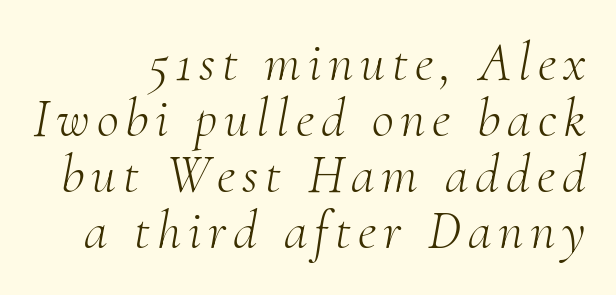
{"serif": "yes", "italic": "yes", "lean": "right", "slant_degrees": 10, "bold": "no", "weight": "light", "width": "normal", "stroke_contrast": "medium", "x_height": "small", "monospaced": "no", "underline": "no", "line_spacing": "tight", "line_spacing_ratio": 1.04, "glyph_px": 54}
